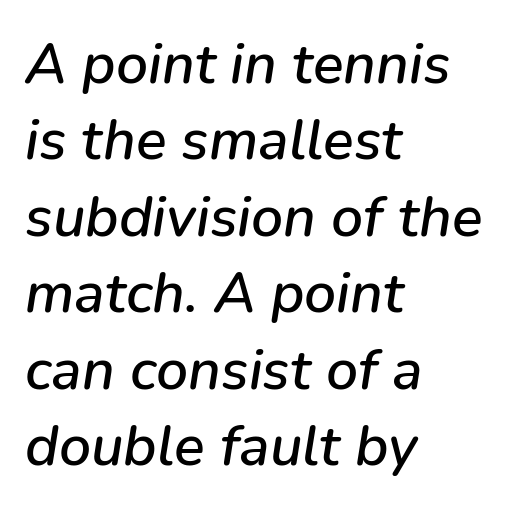
Descender tails drop into unmarked territory. Vertical spacing — default. Spacing verdict: proportional, widths tailored to each character. No extra tracking has been applied to these lines.
